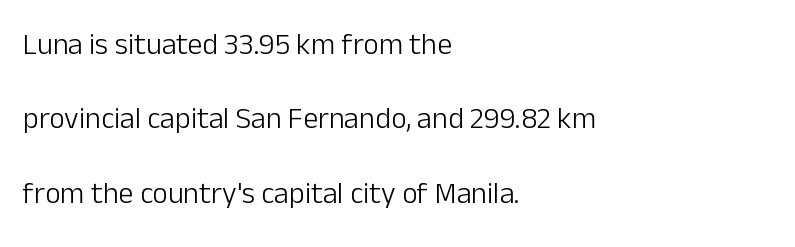
Q: Is the text bold? A: No.
Q: Is the text italic (slanted)? A: No, it is upright.
Q: Is the typeface a serif or a sans-serif typeface? A: Sans-serif.
Q: Is the text underlined? A: No.
Q: How is the paragraph aligned? A: Left-aligned.
Q: Is the spacing between letters normal or unusually wide? A: Normal.
Q: Is the spacing between lines tight, normal or loose? A: Loose.
Q: Width (condensed, normal, or wide)? A: Normal.
Q: Stroke contrast? A: Low.
Q: x-height? A: Medium.
Q: Monospaced? A: No.
